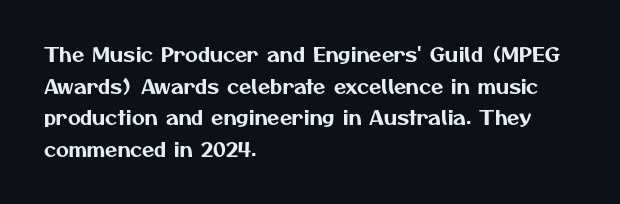
Q: Is the text underlined? A: No.
Q: How is the paragraph aligned? A: Left-aligned.
Q: Is the spacing between letters normal or unusually wide? A: Normal.
Q: Is the spacing between lines tight, normal or loose? A: Normal.
